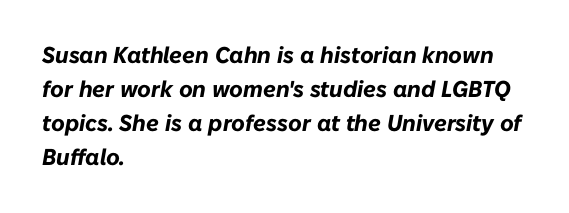
Q: Is the text bold? A: Yes.
Q: Is the text italic (slanted)? A: Yes, it leans right by about 10 degrees.
Q: Is the text underlined? A: No.
Q: How is the paragraph aligned? A: Left-aligned.
Q: Is the spacing between letters normal or unusually wide? A: Normal.
Q: Is the spacing between lines tight, normal or loose? A: Normal.
